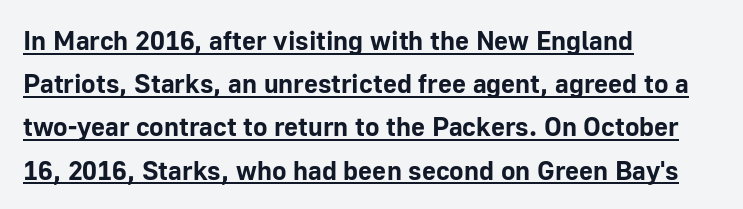
The image shows 27 px bold type, upright; set left-aligned, normal line spacing (1.6x), normal letter spacing, underlined.
